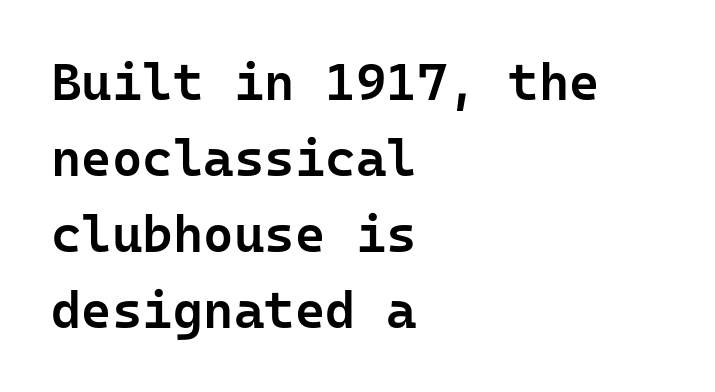
The image shows 52 px semibold sans-serif type, upright, monospaced; set left-aligned, normal line spacing (1.46x), normal letter spacing, not underlined; low stroke contrast and a medium x-height.
